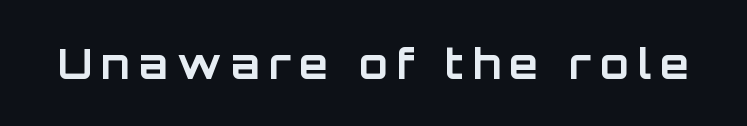
Q: Is the text bold? A: Yes.
Q: Is the text italic (slanted)? A: No, it is upright.
Q: Is the typeface a serif or a sans-serif typeface? A: Sans-serif.
Q: Is the text underlined? A: No.
Q: Is the spacing between letters normal or unusually wide? A: Unusually wide.
Q: Width (condensed, normal, or wide)? A: Normal.
Q: Stroke contrast? A: Low.
Q: x-height? A: Large.
Q: Monospaced? A: No.
